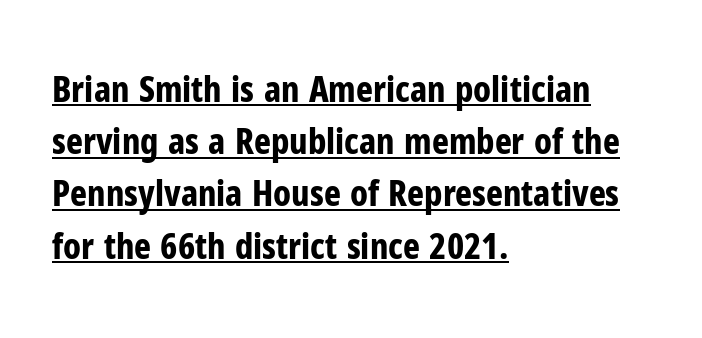
Between one letter and the next there's only the usual sliver of space. The text was rendered using a sans face with plain stroke endings. Emphasis by weight is at full strength: bold. The passage shown is typed in a proportional face where columns would drift. A baseline rule has been typeset under these characters.
